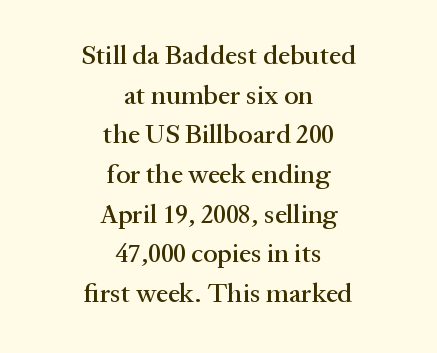
{"italic": "no", "underline": "no", "align": "center", "line_spacing": "normal", "line_spacing_ratio": 1.47, "letter_spacing": "normal", "letter_spacing_em": 0.0, "glyph_px": 27}
